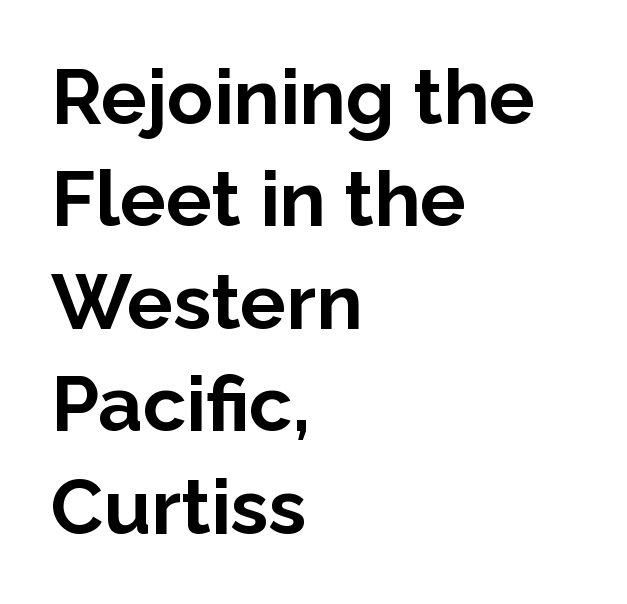
Looks like regular typesetting: each glyph gets only the width it needs. Ordinary non-slanted type is in use. Regarding leading, the lines here are spaced in the standard way. The strip under each line holds only bare page.
